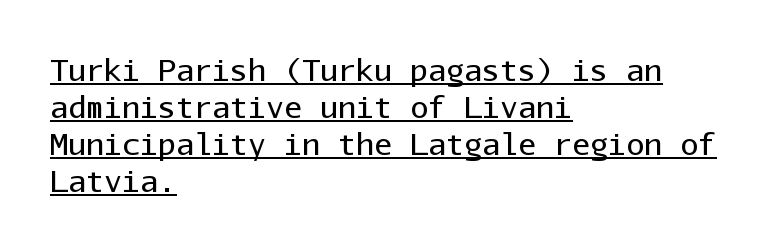
The letters sit at their default tracking, neither squeezed nor spread. The sample's only ornament is a line tracing under the words. The paragraph shown leans on its left margin. The weight tops out at a normal text grade. The letters carry no serifs — their stems end cleanly without finishing strokes.
